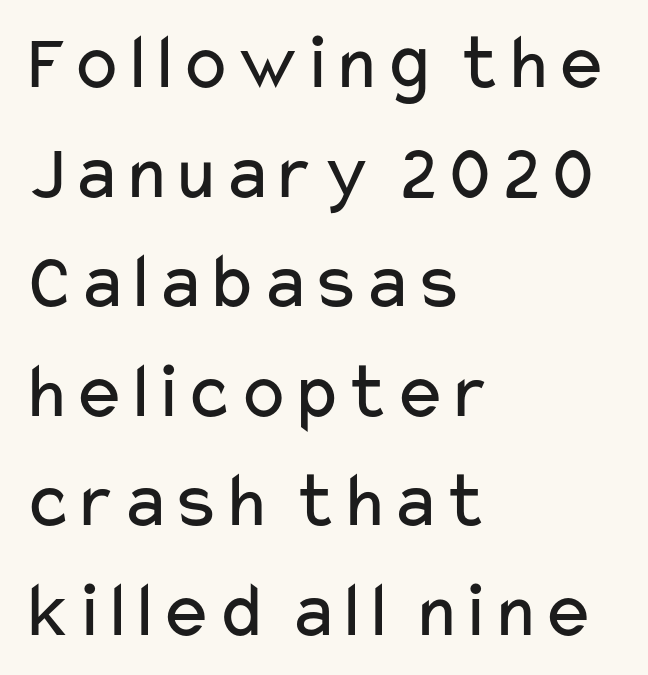
The image shows 80 px regular-weight, wide sans-serif type, upright; set left-aligned, normal line spacing (1.37x), normal letter spacing, not underlined; low stroke contrast and a medium x-height.
